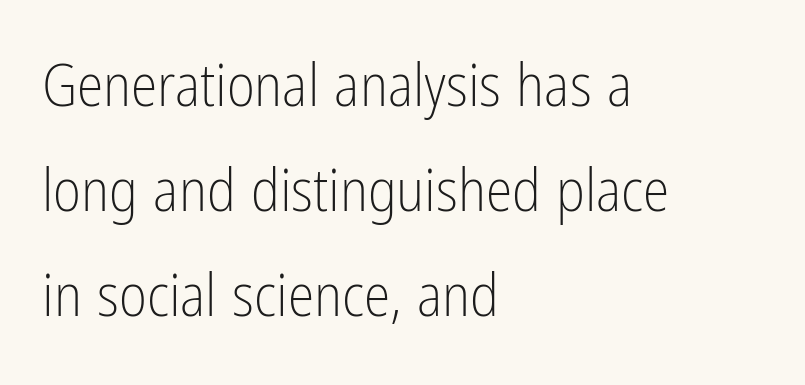
The image shows 60 px light, condensed sans-serif type, upright; set left-aligned, line spacing 1.75x, normal letter spacing, not underlined; low stroke contrast and a medium x-height.
